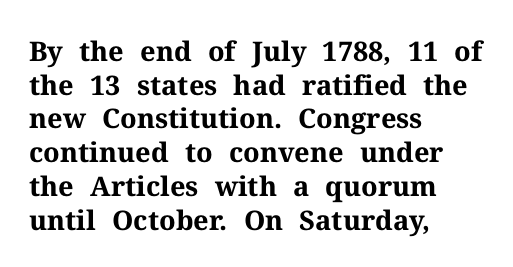
Its strokes are broad and dark, the hallmark of bold type. It's the straight-up-and-down kind of type. Regular leading. Caption: standard tracking, unaltered.
